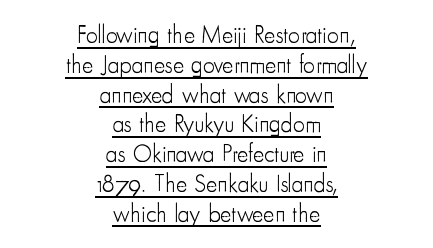
The image shows 24 px text type, upright; set centered, line spacing 1.24x, normal letter spacing, underlined.
